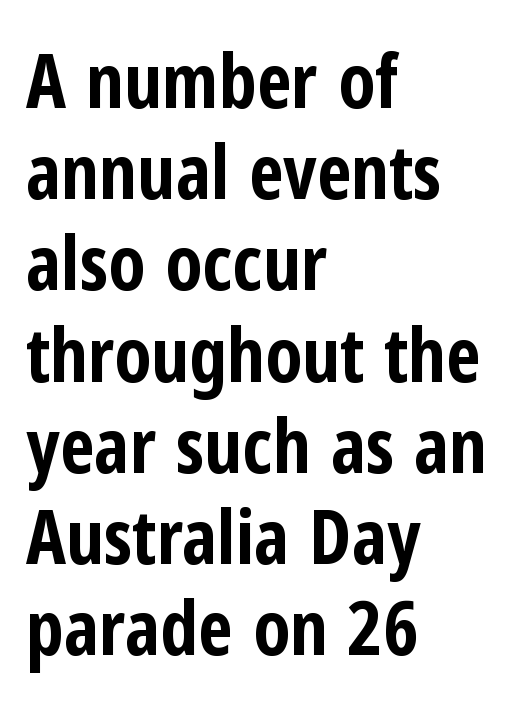
The image shows 76 px bold, condensed sans-serif type, upright; set left-aligned, line spacing 1.2x, normal letter spacing, not underlined; low stroke contrast and a medium x-height.
